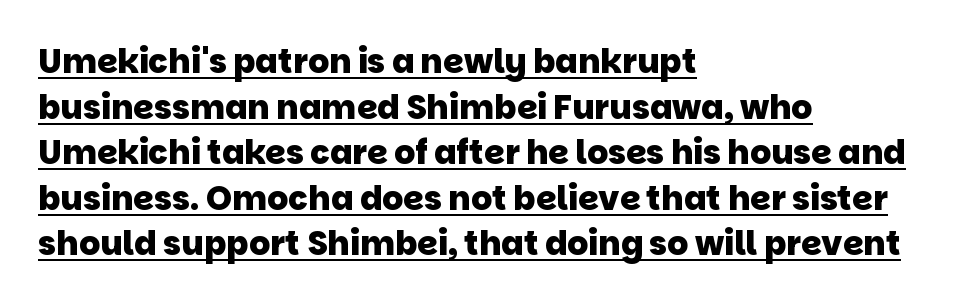
{"serif": "no", "bold": "yes", "weight": "heavy", "width": "normal", "stroke_contrast": "low", "x_height": "large", "monospaced": "no", "underline": "yes", "align": "left", "line_spacing": "normal", "line_spacing_ratio": 1.38, "letter_spacing": "normal", "letter_spacing_em": 0.0, "glyph_px": 33}
